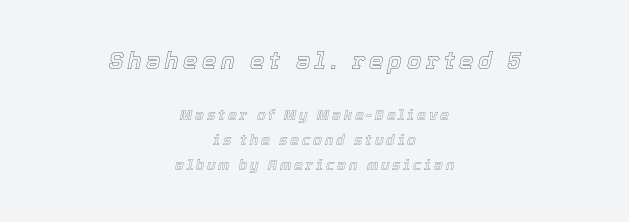
Q: Is the text italic (slanted)? A: Yes, it leans right by about 12 degrees.
Q: Is the text underlined? A: No.
Q: How is the paragraph aligned? A: Centered.
Q: Is the spacing between letters normal or unusually wide? A: Unusually wide.
Q: Which block of text is set in a larger size, the first (top) or the second (bottom)? A: The first (top) one.
